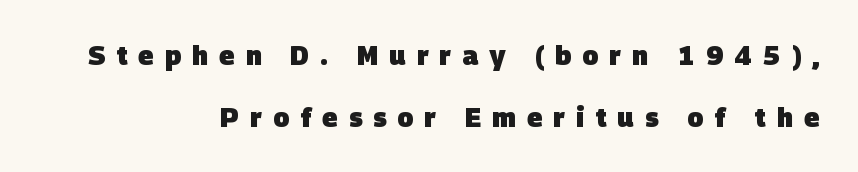
{"bold": "yes", "underline": "no", "align": "right", "line_spacing": "loose", "line_spacing_ratio": 2.37, "letter_spacing": "wide", "letter_spacing_em": 0.43, "glyph_px": 26}
